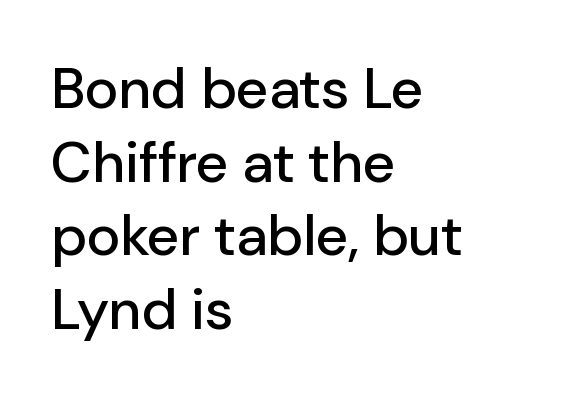
Words float on clear page, feet unadorned. The letters advance in unequal steps, a hallmark of proportional type. I'd call this a sans setting — the letters go barefoot. How would I describe the line gaps? Plain and ordinary.
